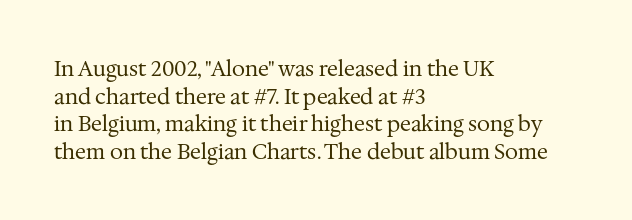
The image shows 21 px text type, upright; set left-aligned, normal line spacing (1.32x), normal letter spacing, not underlined.
